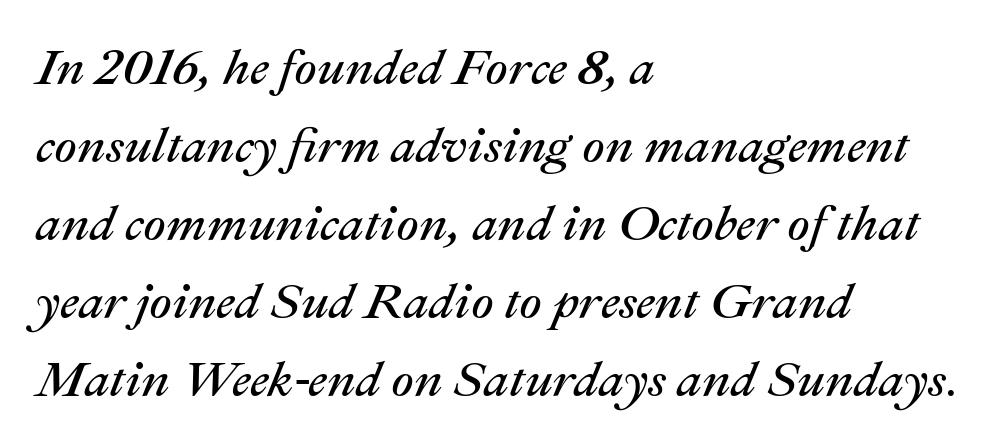
{"italic": "yes", "lean": "right", "slant_degrees": 22, "bold": "no", "weight": "regular", "width": "normal", "stroke_contrast": "medium", "x_height": "medium", "monospaced": "no", "underline": "no", "align": "left", "line_spacing": "normal", "line_spacing_ratio": 1.56, "letter_spacing": "normal", "letter_spacing_em": 0.0, "glyph_px": 50}
